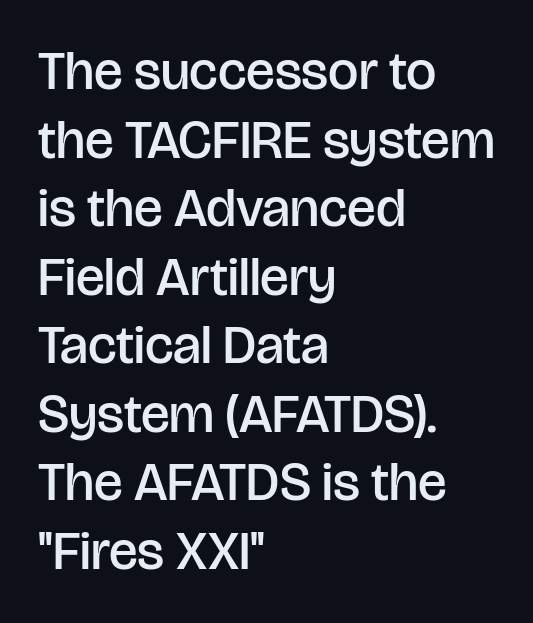
Q: Is the text bold? A: Semi-bold.
Q: Is the text italic (slanted)? A: No, it is upright.
Q: Is the typeface a serif or a sans-serif typeface? A: Sans-serif.
Q: Is the text underlined? A: No.
Q: How is the paragraph aligned? A: Left-aligned.
Q: Is the spacing between letters normal or unusually wide? A: Normal.
Q: Is the spacing between lines tight, normal or loose? A: Normal.
Q: Width (condensed, normal, or wide)? A: Normal.
Q: Stroke contrast? A: Low.
Q: x-height? A: Large.
Q: Monospaced? A: No.
